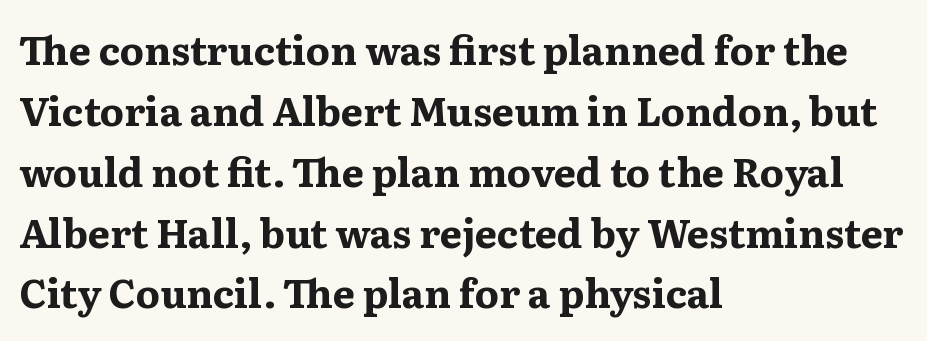
Q: Is the text bold? A: Yes.
Q: Is the text italic (slanted)? A: No, it is upright.
Q: Is the typeface a serif or a sans-serif typeface? A: Serif.
Q: Is the text underlined? A: No.
Q: How is the paragraph aligned? A: Left-aligned.
Q: Is the spacing between letters normal or unusually wide? A: Normal.
Q: Is the spacing between lines tight, normal or loose? A: Normal.
Q: Width (condensed, normal, or wide)? A: Wide.
Q: Stroke contrast? A: Medium.
Q: x-height? A: Medium.
Q: Monospaced? A: No.
